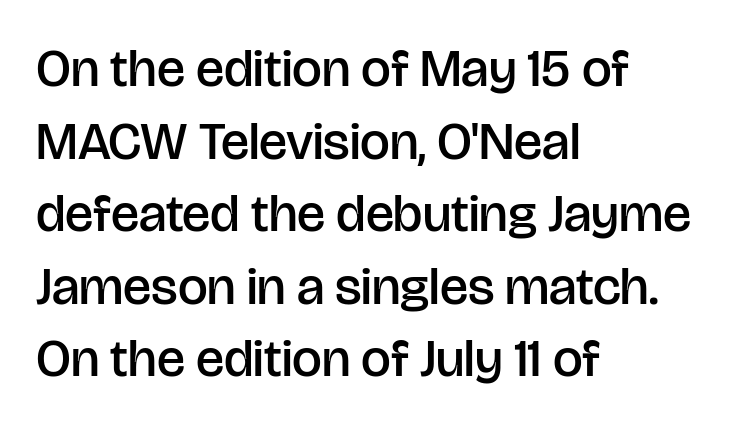
Is there any slant? The stems are plumb. Heft: intermediate — a semibold. Honestly, the letter spacing is just normal — you wouldn't notice it. Check where the strokes stop: nothing finishes them off — pure sans.
